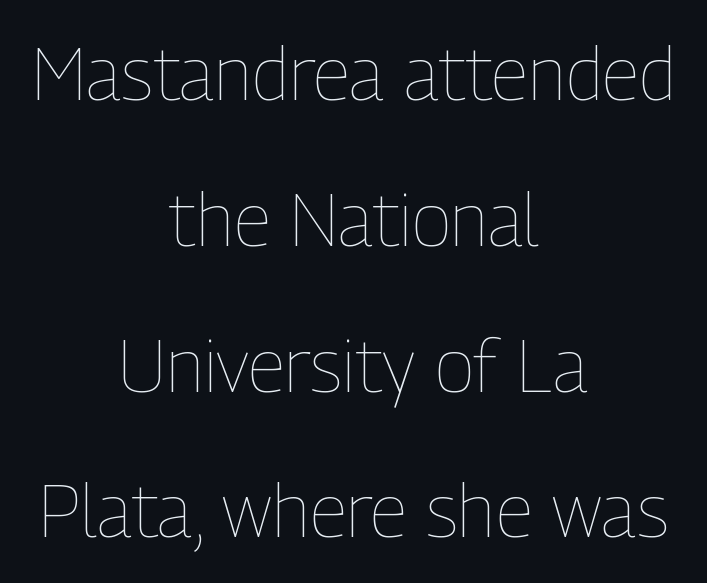
{"italic": "no", "bold": "no", "weight": "thin", "width": "condensed", "stroke_contrast": "low", "x_height": "medium", "monospaced": "no", "underline": "no", "align": "center", "line_spacing": "loose", "line_spacing_ratio": 1.97, "letter_spacing": "normal", "letter_spacing_em": 0.0, "glyph_px": 74}
